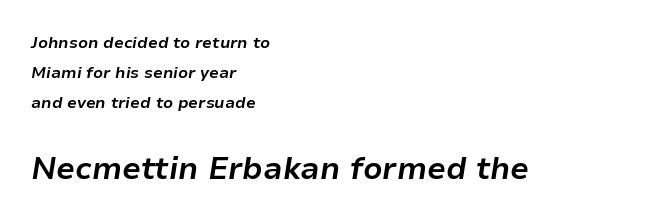
{"italic": "yes", "lean": "right", "slant_degrees": 9, "bold": "yes", "weight": "bold", "width": "normal", "stroke_contrast": "low", "x_height": "medium", "monospaced": "no", "underline": "no", "align": "left", "line_spacing_ratio": 1.89, "letter_spacing": "normal", "letter_spacing_em": 0.0, "larger_block": "second", "size_ratio": 1.94, "glyph_px": 31}
